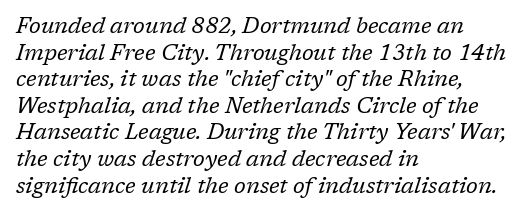
{"italic": "yes", "lean": "right", "slant_degrees": 17, "bold": "no", "underline": "no", "align": "left", "line_spacing_ratio": 1.21, "letter_spacing": "normal", "letter_spacing_em": 0.0, "glyph_px": 22}
